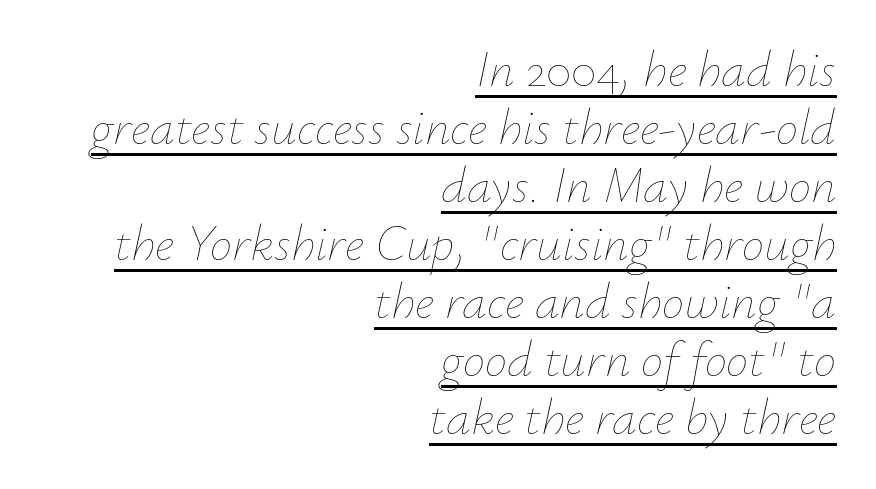
The image shows 50 px thin type, italic (leaning right); set right-aligned, line spacing 1.16x, normal letter spacing, underlined; low stroke contrast and a small x-height.
